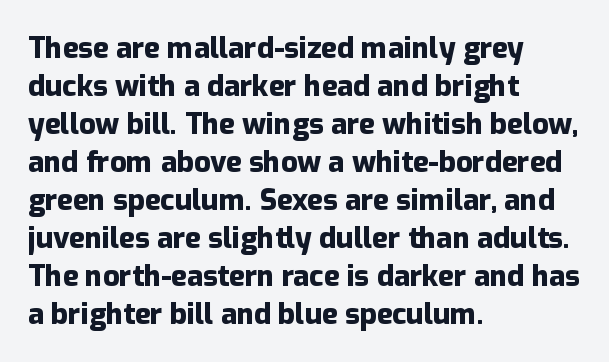
Q: Is the text bold? A: Yes.
Q: Is the text italic (slanted)? A: No, it is upright.
Q: Is the typeface a serif or a sans-serif typeface? A: Sans-serif.
Q: Is the text underlined? A: No.
Q: How is the paragraph aligned? A: Left-aligned.
Q: Is the spacing between letters normal or unusually wide? A: Normal.
Q: Is the spacing between lines tight, normal or loose? A: Normal.
Q: Width (condensed, normal, or wide)? A: Normal.
Q: Stroke contrast? A: Low.
Q: x-height? A: Medium.
Q: Monospaced? A: No.
